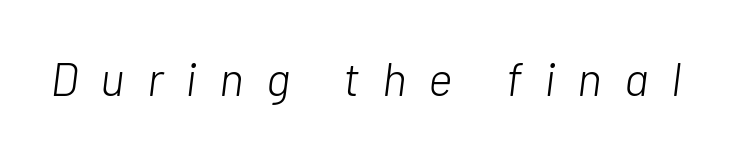
The image shows 47 px light type, italic (leaning right); set unusually wide letter spacing (+0.47 em), not underlined; low stroke contrast and a medium x-height.
